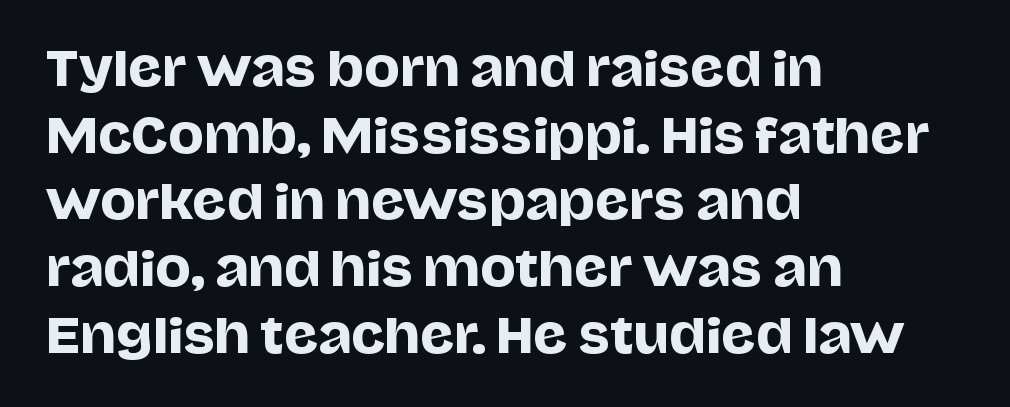
The image shows 47 px sans-serif type, upright; set left-aligned, normal line spacing (1.42x), normal letter spacing, not underlined; low stroke contrast and a large x-height.
